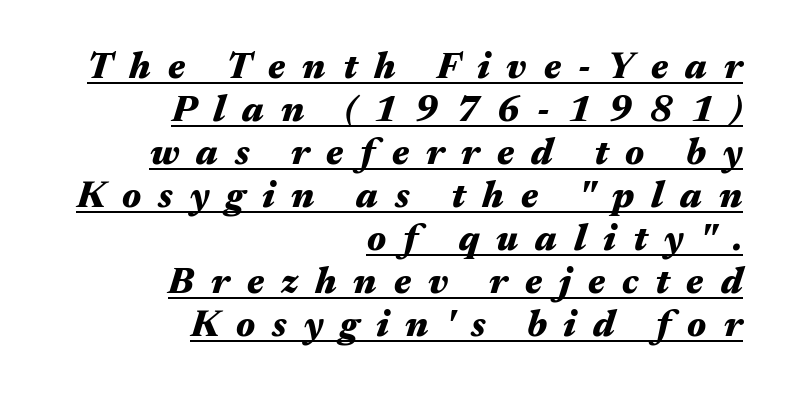
{"italic": "yes", "lean": "right", "slant_degrees": 17, "bold": "yes", "weight": "heavy", "width": "wide", "stroke_contrast": "medium", "x_height": "medium", "monospaced": "no", "underline": "yes", "align": "right", "line_spacing_ratio": 1.16, "letter_spacing": "wide", "letter_spacing_em": 0.46, "glyph_px": 37}
